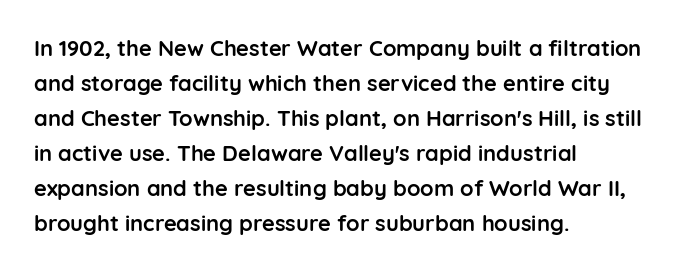
The image shows 22 px bold type, upright; set left-aligned, normal line spacing (1.59x), normal letter spacing, not underlined.
